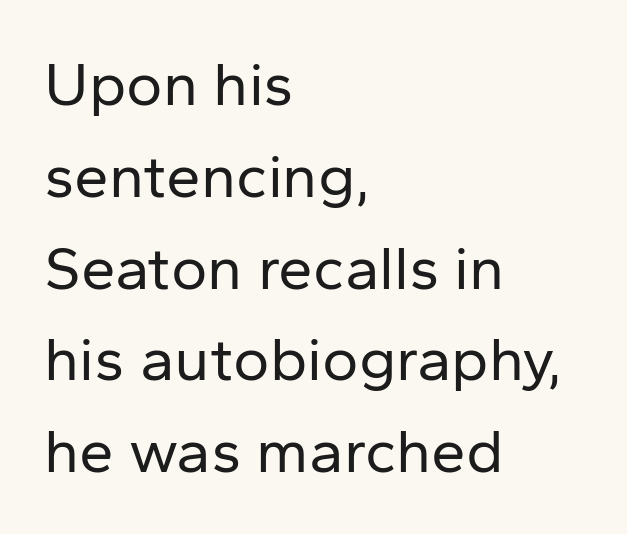
The image shows 62 px regular-weight sans-serif type, upright; set left-aligned, normal line spacing (1.48x), normal letter spacing, not underlined; low stroke contrast and a medium x-height.
